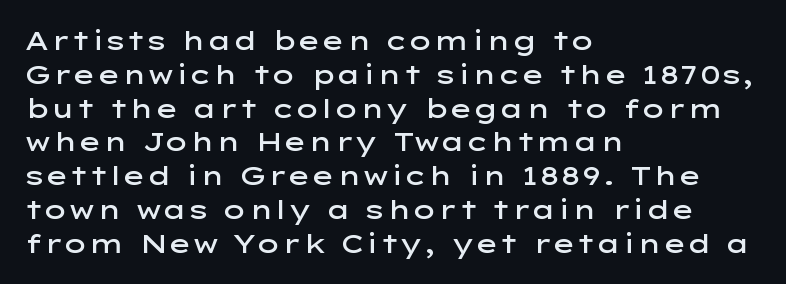
Q: Is the text bold? A: Semi-bold.
Q: Is the text italic (slanted)? A: No, it is upright.
Q: Is the text underlined? A: No.
Q: How is the paragraph aligned? A: Left-aligned.
Q: Is the spacing between letters normal or unusually wide? A: Normal.
Q: Is the spacing between lines tight, normal or loose? A: Normal.
